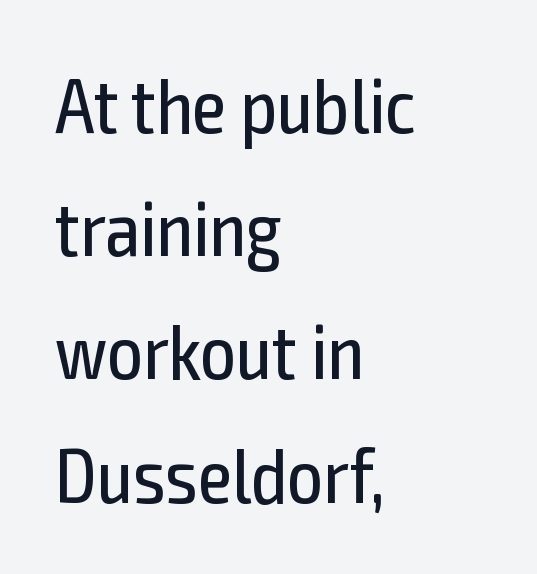
This sample keeps an unexceptional amount of space between lines. The text was rendered using a sans face with plain stroke endings. Looks like regular typesetting: each glyph gets only the width it needs. The lines are quadded left.
